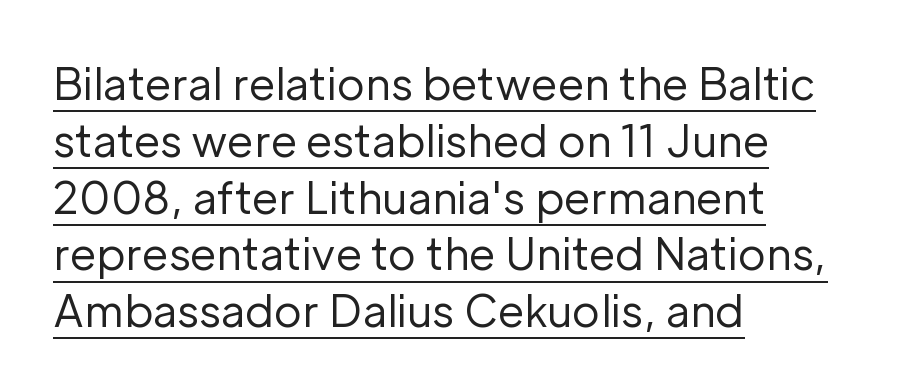
Q: Is the text bold? A: No.
Q: Is the text italic (slanted)? A: No, it is upright.
Q: Is the typeface a serif or a sans-serif typeface? A: Sans-serif.
Q: Is the text underlined? A: Yes.
Q: How is the paragraph aligned? A: Left-aligned.
Q: Is the spacing between letters normal or unusually wide? A: Normal.
Q: Is the spacing between lines tight, normal or loose? A: Normal.
Q: Width (condensed, normal, or wide)? A: Normal.
Q: Stroke contrast? A: Low.
Q: x-height? A: Medium.
Q: Monospaced? A: No.
